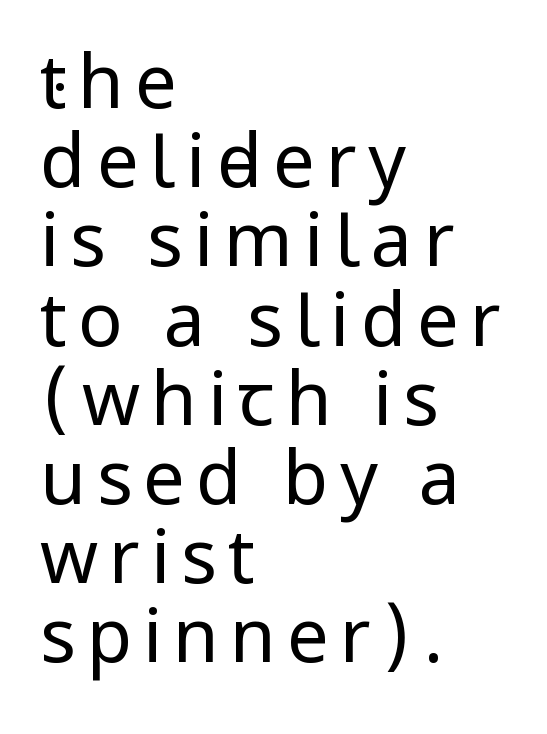
{"serif": "no", "italic": "no", "bold": "no", "weight": "regular", "width": "condensed", "stroke_contrast": "low", "underline": "no", "align": "left", "line_spacing": "tight", "line_spacing_ratio": 1.07, "glyph_px": 74}
